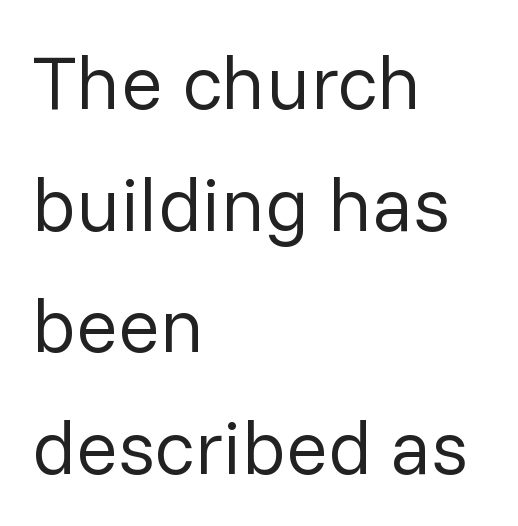
Q: Is the text bold? A: No.
Q: Is the text italic (slanted)? A: No, it is upright.
Q: Is the typeface a serif or a sans-serif typeface? A: Sans-serif.
Q: Is the text underlined? A: No.
Q: How is the paragraph aligned? A: Left-aligned.
Q: Is the spacing between letters normal or unusually wide? A: Normal.
Q: Is the spacing between lines tight, normal or loose? A: Normal.
Q: Width (condensed, normal, or wide)? A: Normal.
Q: Stroke contrast? A: Low.
Q: x-height? A: Medium.
Q: Monospaced? A: No.
